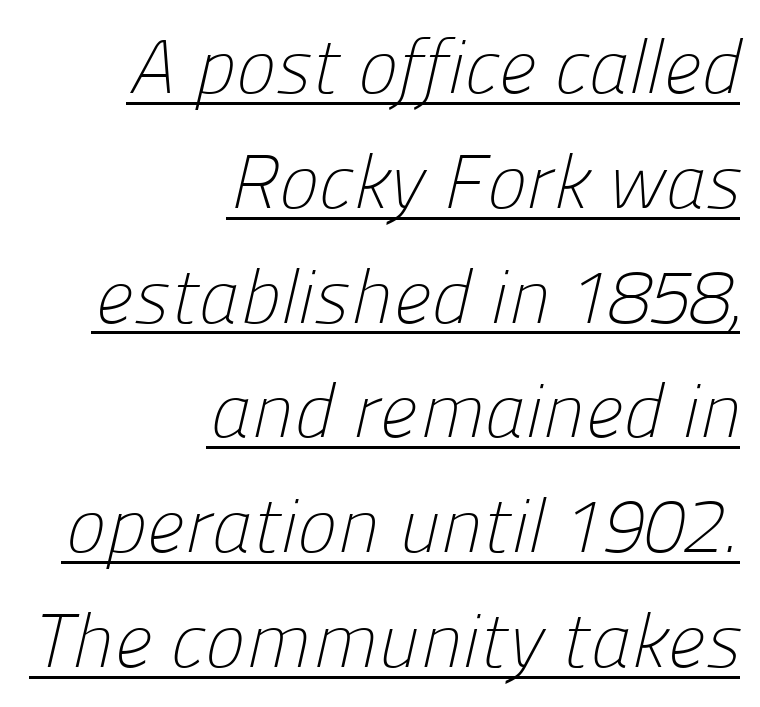
{"serif": "no", "bold": "no", "weight": "light", "width": "normal", "stroke_contrast": "low", "x_height": "medium", "monospaced": "no", "underline": "yes", "align": "right", "line_spacing": "normal", "line_spacing_ratio": 1.51, "letter_spacing": "normal", "letter_spacing_em": 0.0, "glyph_px": 76}
